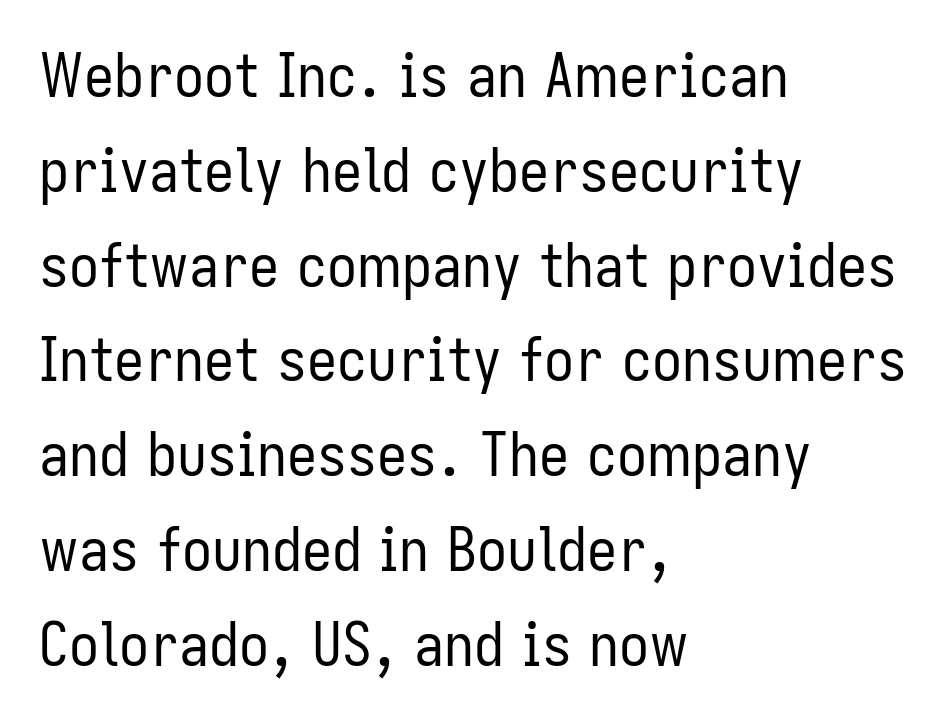
The baseline area is clear. Each letter keeps its own natural width here, so spacing adapts to shape. The font is comparable to plain body text, perhaps lighter. Ascenders rise straight up at ninety degrees. Line beginnings align vertically; line endings do not. What kind of face is this? One without serifs — a sans.
